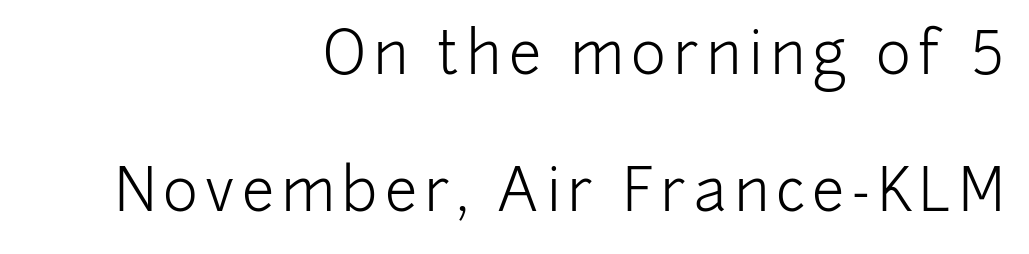
{"serif": "no", "italic": "no", "bold": "no", "weight": "light", "width": "normal", "stroke_contrast": "low", "x_height": "medium", "monospaced": "no", "underline": "no", "align": "right", "line_spacing": "loose", "line_spacing_ratio": 2.33, "glyph_px": 59}
